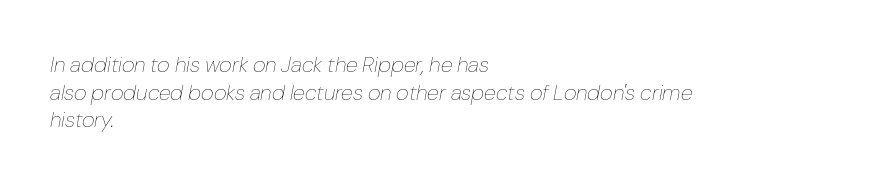
The image shows 22 px text type, italic (leaning right); set left-aligned, normal line spacing (1.26x), normal letter spacing, not underlined.
